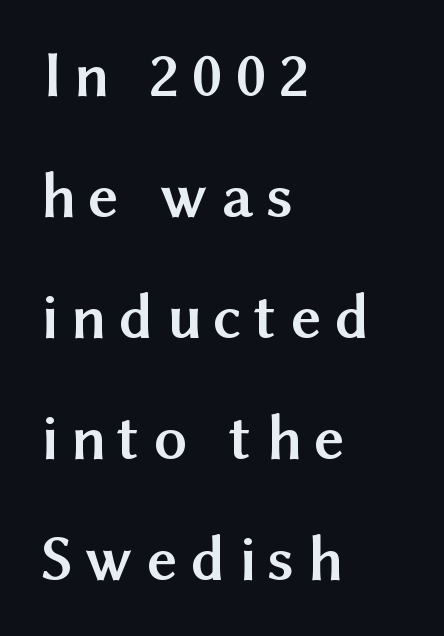
The image shows 65 px semibold sans-serif type, upright; set left-aligned, line spacing 1.86x, unusually wide letter spacing (+0.21 em), not underlined; medium stroke contrast and a medium x-height.
